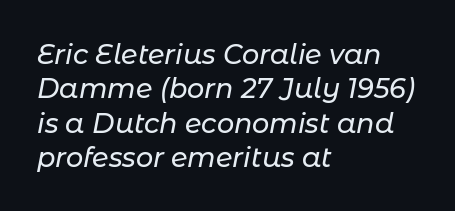
Q: Is the text italic (slanted)? A: Yes, it leans right by about 11 degrees.
Q: Is the text underlined? A: No.
Q: How is the paragraph aligned? A: Left-aligned.
Q: Is the spacing between letters normal or unusually wide? A: Normal.
Q: Is the spacing between lines tight, normal or loose? A: Normal.
